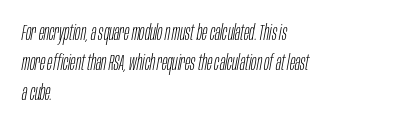
Q: Is the text bold? A: No.
Q: Is the text italic (slanted)? A: Yes, it leans right by about 10 degrees.
Q: Is the text underlined? A: No.
Q: How is the paragraph aligned? A: Left-aligned.
Q: Is the spacing between letters normal or unusually wide? A: Normal.
Q: Is the spacing between lines tight, normal or loose? A: Normal.
